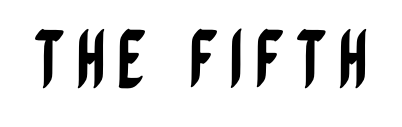
Is this a fixed-width face? No — the glyphs have proportional, varying widths. Nope, no serifs anywhere on these letters. Has an underline been added? It has not. The letters stand upright; this is a roman face.
